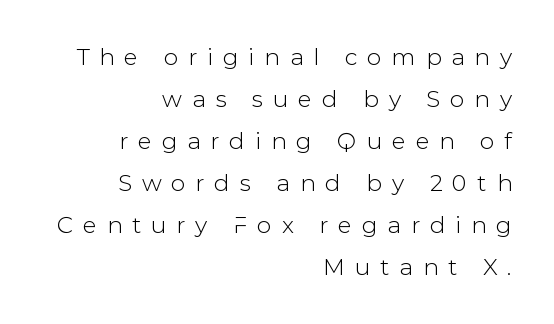
{"italic": "no", "underline": "no", "align": "right", "line_spacing_ratio": 1.83, "letter_spacing": "wide", "letter_spacing_em": 0.43, "glyph_px": 23}
